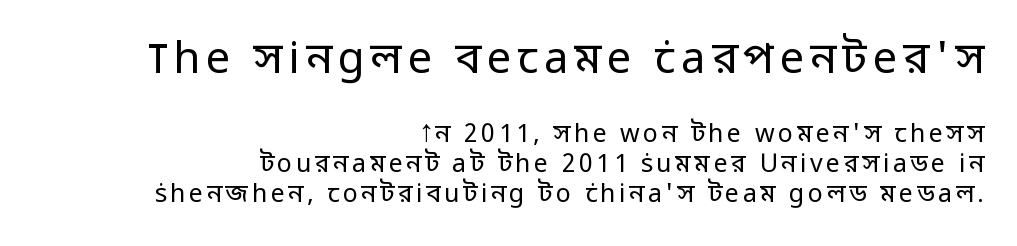
Q: Is the text bold? A: No.
Q: Is the text italic (slanted)? A: No, it is upright.
Q: Is the typeface a serif or a sans-serif typeface? A: Sans-serif.
Q: Is the text underlined? A: No.
Q: How is the paragraph aligned? A: Right-aligned.
Q: Which block of text is set in a larger size, the first (top) or the second (bottom)? A: The first (top) one.
Q: Width (condensed, normal, or wide)? A: Normal.
Q: Stroke contrast? A: Low.
Q: x-height? A: Medium.
Q: Monospaced? A: No.
